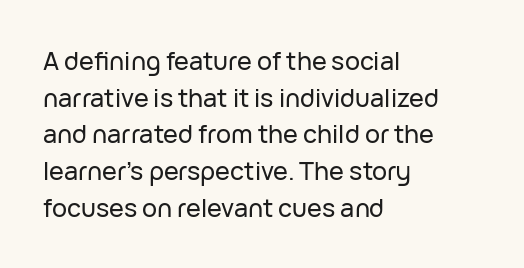
The letters stand straight up with perfectly vertical stems. The tracking reads as untouched default to a designer's eye. Vertical spacing — default. All the whitespace from short lines collects on the right. Bare-footed words on every line.
